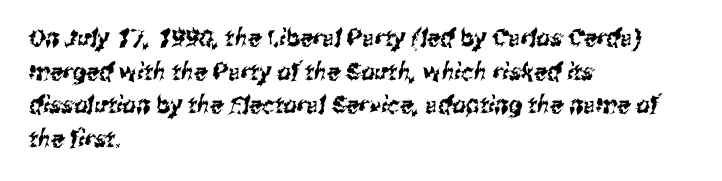
The image shows 24 px text type; set left-aligned, normal line spacing (1.4x), normal letter spacing, not underlined.
